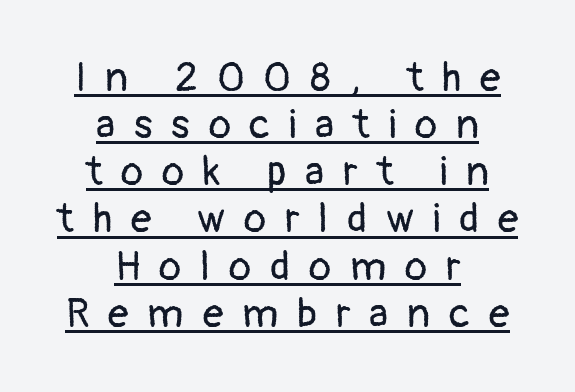
The image shows 41 px regular-weight sans-serif type, upright; set centered, tight line spacing (1.15x), unusually wide letter spacing (+0.46 em), underlined; low stroke contrast and a medium x-height.
